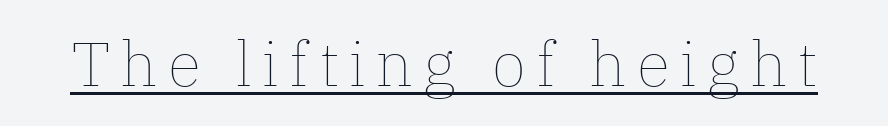
The image shows 62 px thin type, upright; set underlined; low stroke contrast and a medium x-height.
